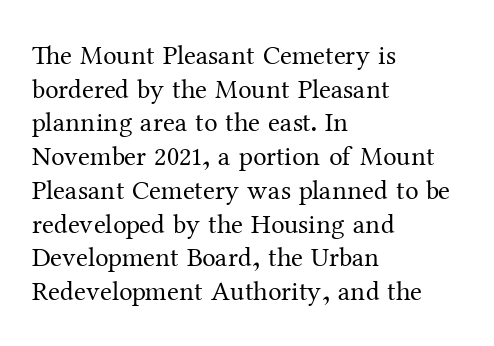
Whoever set this chose a conventional vertical rhythm. Each stroke keeps to a modest, everyday thickness or less. Is there any slant? The stems are plumb. Any mark beneath the type? The region is blank. Horizontal alignment here is leftward, the default for most running prose.
